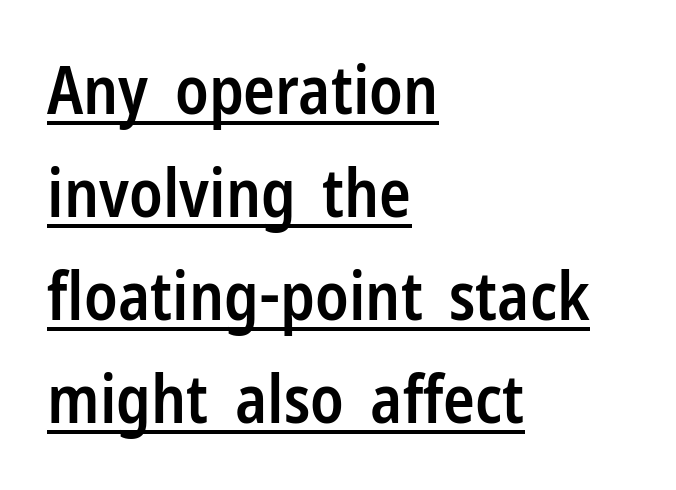
Nothing sits at the stroke ends, so this counts as sans-serif. Rows of type keep a routine distance in the vertical direction. Nothing unusual about the tracking: characters are spaced as the font intends. Casual observation: everything's shoved over to the left. Tall strokes in this sample are plumb rather than angled. In designer terms, the underline attribute is active on this setting.
